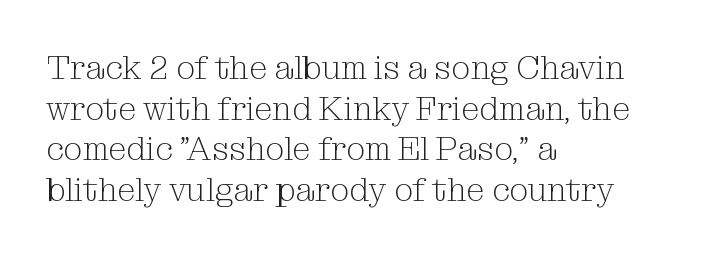
Q: Is the text bold? A: No.
Q: Is the text italic (slanted)? A: No, it is upright.
Q: Is the typeface a serif or a sans-serif typeface? A: Serif.
Q: Is the text underlined? A: No.
Q: How is the paragraph aligned? A: Left-aligned.
Q: Is the spacing between letters normal or unusually wide? A: Normal.
Q: Width (condensed, normal, or wide)? A: Normal.
Q: Stroke contrast? A: Medium.
Q: x-height? A: Medium.
Q: Monospaced? A: No.
